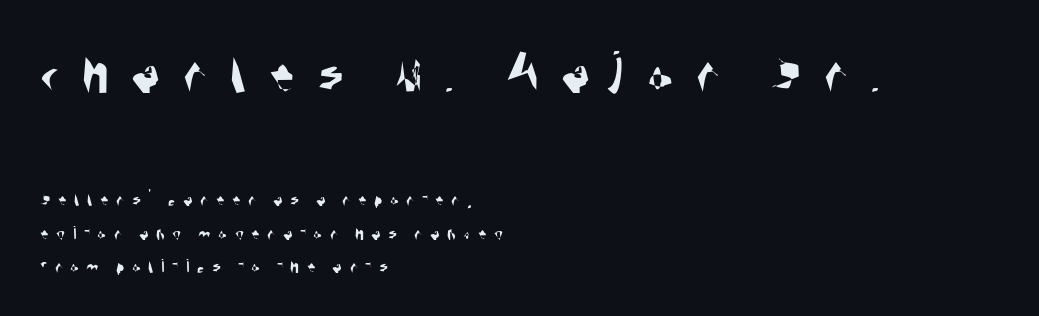
{"serif": "no", "width": "condensed", "stroke_contrast": "medium", "x_height": "large", "monospaced": "no", "underline": "no", "align": "left", "line_spacing": "normal", "line_spacing_ratio": 1.67, "letter_spacing": "wide", "letter_spacing_em": 0.38, "larger_block": "first", "size_ratio": 3.0, "glyph_px": 60}
